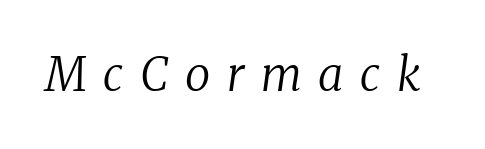
{"serif": "yes", "italic": "yes", "lean": "right", "slant_degrees": 8, "bold": "no", "weight": "regular", "width": "normal", "stroke_contrast": "low", "x_height": "medium", "monospaced": "no", "underline": "no", "letter_spacing": "wide", "letter_spacing_em": 0.36, "glyph_px": 46}
